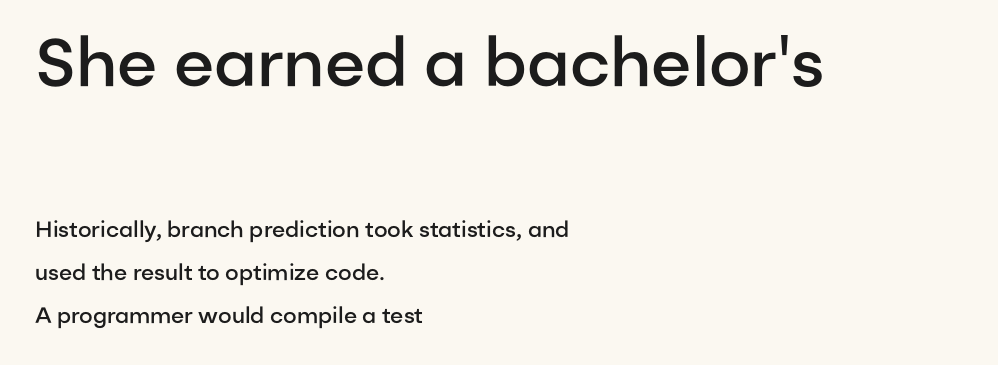
Is the block centered? No — it sits flush against the left margin. I'd describe the lettering as semibold — firm but not a full bold. Descenders hang freely into open space. Is the letter spacing exaggerated? No — it looks like the ordinary default. A typesetter would label this face a sans. The emphasis by scale lands on block number one, above.
